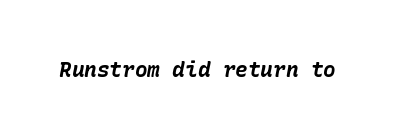
The image shows 21 px bold type, italic (leaning right); set normal letter spacing, not underlined.
